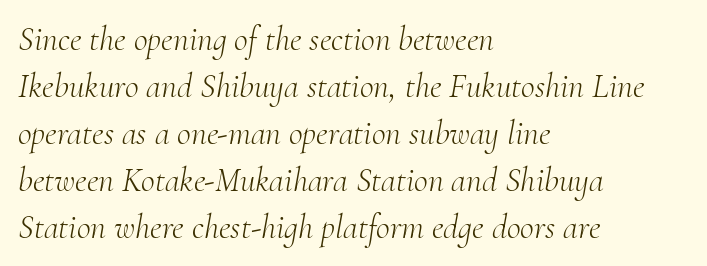
Q: Is the text bold? A: No.
Q: Is the text italic (slanted)? A: Yes, it leans right by about 10 degrees.
Q: Is the typeface a serif or a sans-serif typeface? A: Serif.
Q: Is the text underlined? A: No.
Q: How is the paragraph aligned? A: Left-aligned.
Q: Is the spacing between letters normal or unusually wide? A: Normal.
Q: Is the spacing between lines tight, normal or loose? A: Normal.
Q: Width (condensed, normal, or wide)? A: Normal.
Q: Stroke contrast? A: Medium.
Q: x-height? A: Small.
Q: Monospaced? A: No.
